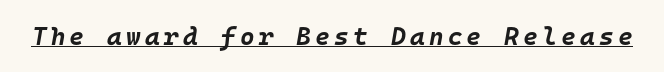
{"italic": "yes", "lean": "right", "slant_degrees": 10, "bold": "yes", "underline": "yes", "glyph_px": 25}
